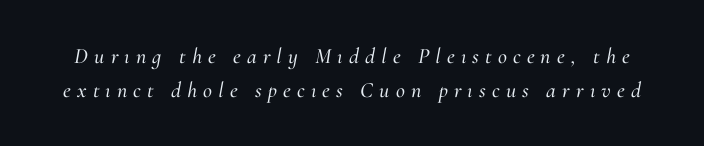
The passage shown has open, widely tracked lettering throughout. A normal amount of white space separates one row of letters from the next. Any mark beneath the type? The region is blank. Italic? Definitely — the glyphs are oblique.
